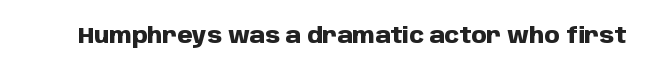
The image shows 22 px bold type, upright; set normal letter spacing, not underlined.
